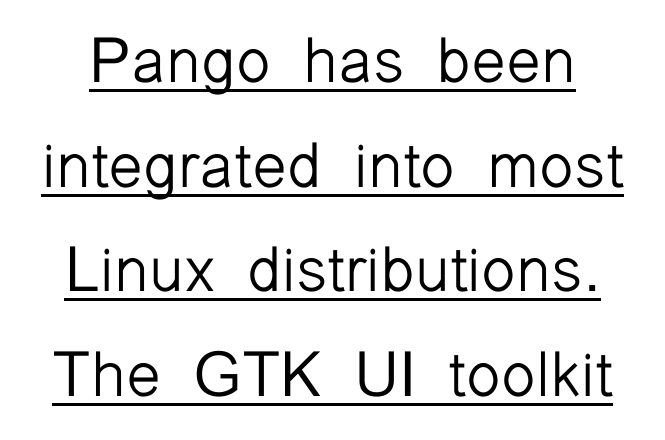
{"serif": "no", "italic": "no", "bold": "no", "weight": "light", "width": "normal", "stroke_contrast": "low", "x_height": "medium", "monospaced": "no", "underline": "yes", "line_spacing": "normal", "line_spacing_ratio": 1.66, "letter_spacing": "normal", "letter_spacing_em": 0.0, "glyph_px": 63}
